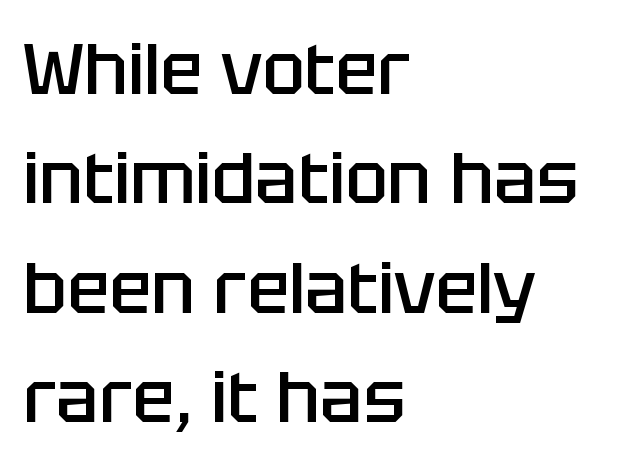
{"serif": "no", "italic": "no", "bold": "semi", "weight": "semibold", "width": "normal", "stroke_contrast": "low", "x_height": "large", "monospaced": "no", "underline": "no", "align": "left", "line_spacing": "normal", "line_spacing_ratio": 1.54, "letter_spacing": "normal", "letter_spacing_em": 0.0, "glyph_px": 71}
